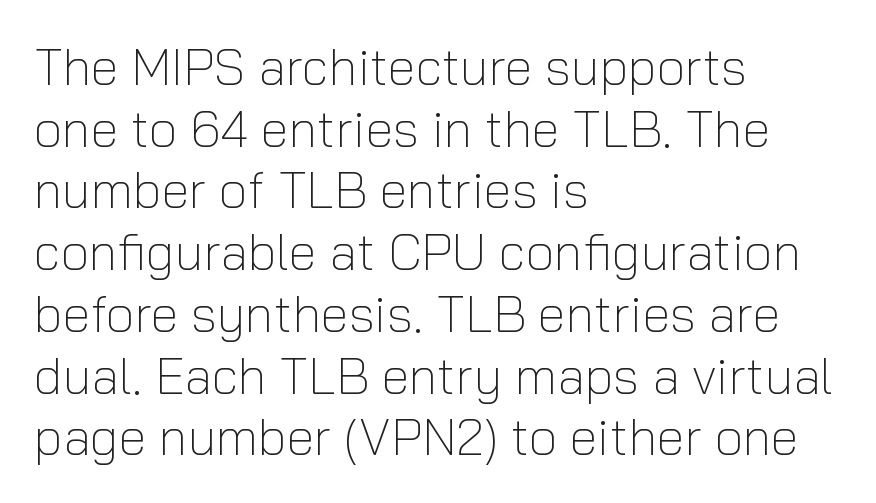
{"serif": "no", "italic": "no", "bold": "no", "weight": "light", "width": "normal", "stroke_contrast": "low", "x_height": "medium", "monospaced": "no", "underline": "no", "align": "left", "line_spacing_ratio": 1.21, "letter_spacing": "normal", "letter_spacing_em": 0.0, "glyph_px": 51}
